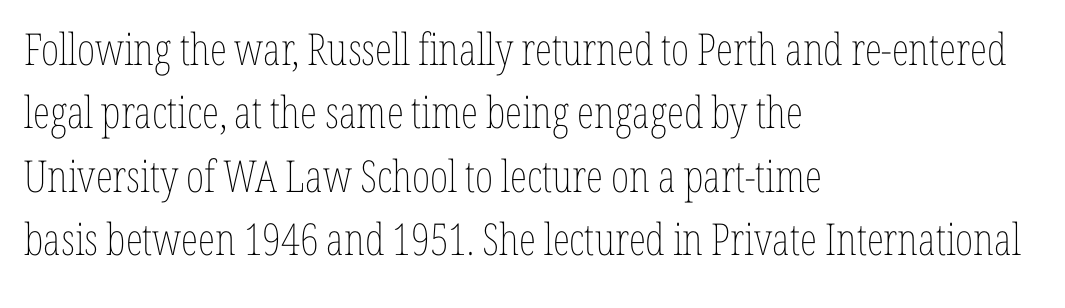
{"italic": "no", "bold": "no", "weight": "thin", "width": "condensed", "stroke_contrast": "low", "x_height": "medium", "monospaced": "no", "underline": "no", "align": "left", "line_spacing": "normal", "line_spacing_ratio": 1.44, "letter_spacing": "normal", "letter_spacing_em": 0.0, "glyph_px": 44}
